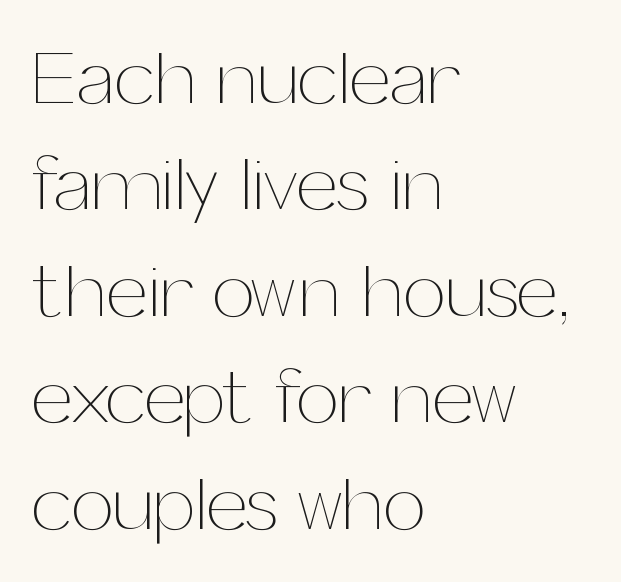
{"italic": "no", "bold": "no", "weight": "thin", "width": "normal", "stroke_contrast": "medium", "x_height": "medium", "monospaced": "no", "underline": "no", "align": "left", "line_spacing": "normal", "line_spacing_ratio": 1.4, "letter_spacing": "normal", "letter_spacing_em": 0.0, "glyph_px": 76}
